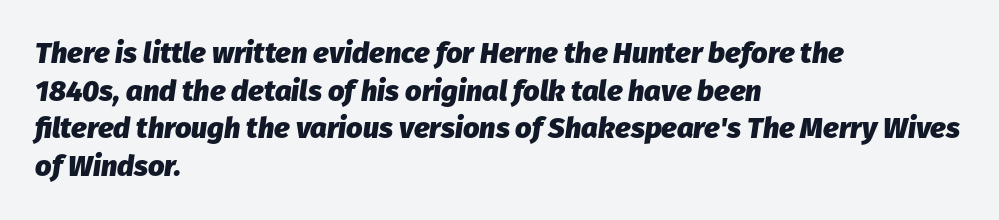
{"italic": "yes", "lean": "right", "slant_degrees": 8, "bold": "yes", "weight": "heavy", "width": "normal", "stroke_contrast": "low", "x_height": "medium", "monospaced": "no", "underline": "no", "align": "left", "line_spacing": "normal", "line_spacing_ratio": 1.3, "letter_spacing": "normal", "letter_spacing_em": 0.0, "glyph_px": 29}
